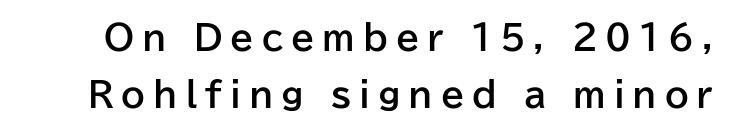
{"serif": "no", "italic": "no", "bold": "yes", "weight": "bold", "width": "normal", "stroke_contrast": "low", "x_height": "medium", "monospaced": "no", "underline": "no", "line_spacing": "normal", "line_spacing_ratio": 1.67, "letter_spacing": "wide", "letter_spacing_em": 0.23, "glyph_px": 34}
